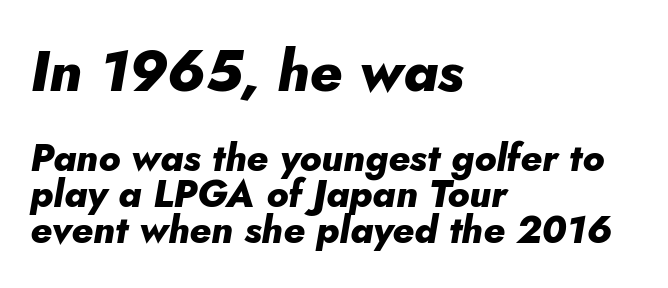
The image shows 57 px heavy type, italic (leaning right); set left-aligned, tight line spacing (0.95x), normal letter spacing, not underlined; the first (top) block is 1.5x larger; low stroke contrast and a small x-height.
